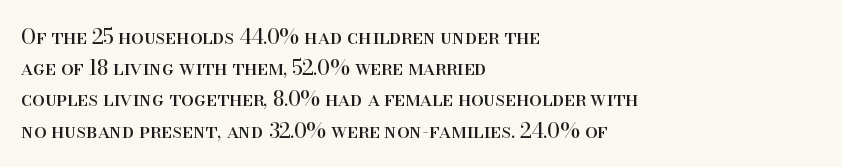
Q: Is the text bold? A: No.
Q: Is the text italic (slanted)? A: No, it is upright.
Q: Is the text underlined? A: No.
Q: How is the paragraph aligned? A: Left-aligned.
Q: Is the spacing between letters normal or unusually wide? A: Normal.
Q: Is the spacing between lines tight, normal or loose? A: Normal.
